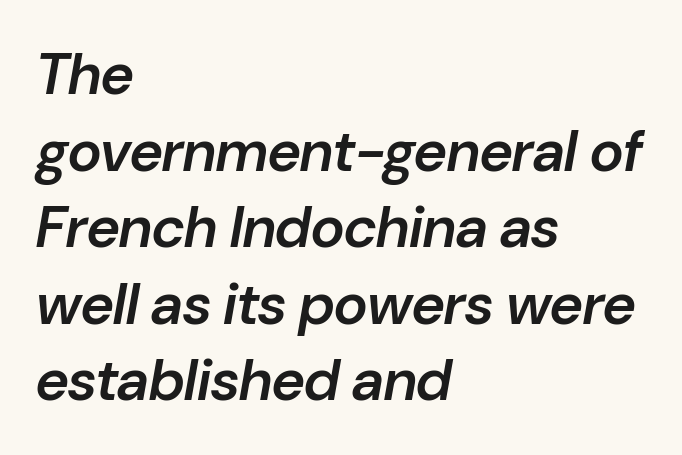
{"italic": "yes", "lean": "right", "slant_degrees": 10, "bold": "semi", "weight": "semibold", "width": "normal", "stroke_contrast": "low", "x_height": "medium", "monospaced": "no", "underline": "no", "align": "left", "line_spacing": "normal", "line_spacing_ratio": 1.32, "letter_spacing": "normal", "letter_spacing_em": 0.0, "glyph_px": 58}
